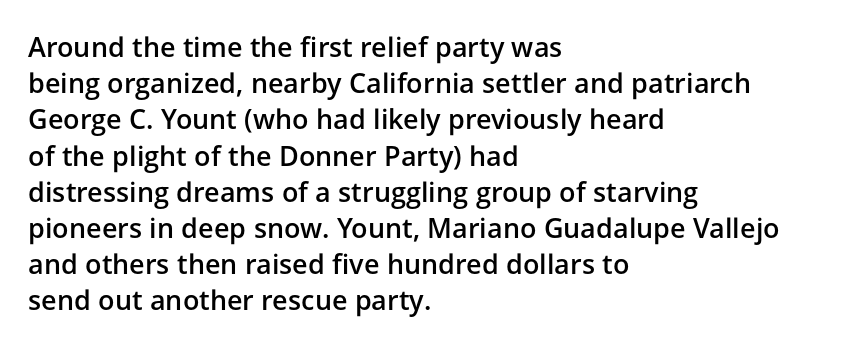
Q: Is the text bold? A: Semi-bold.
Q: Is the text italic (slanted)? A: No, it is upright.
Q: Is the text underlined? A: No.
Q: How is the paragraph aligned? A: Left-aligned.
Q: Is the spacing between letters normal or unusually wide? A: Normal.
Q: Is the spacing between lines tight, normal or loose? A: Normal.
